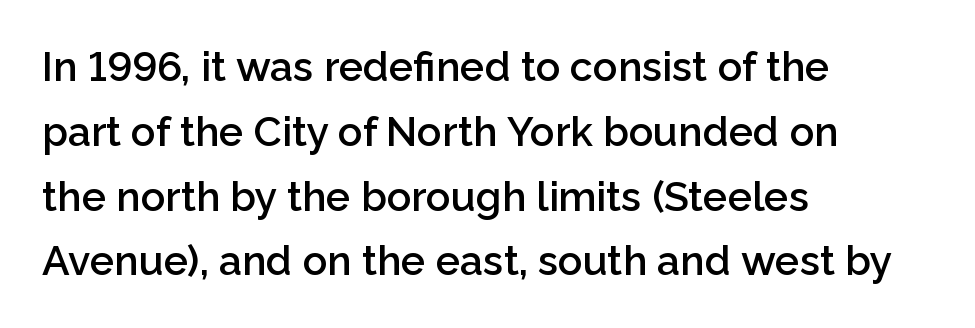
Observe the ordinary spacing: letters are neighbours, not strangers. The passage shown is semibold, sitting just below true bold. A classic flush-left, rag-right setting is used for this passage. This rendering employs a face without finishing strokes, i.e., a sans-serif. Upright lettering throughout.
